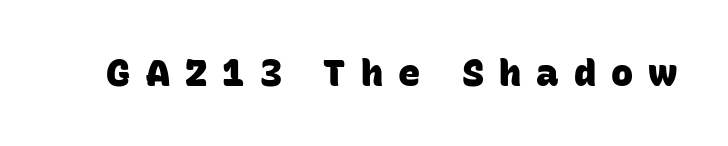
Q: Is the text bold? A: Yes.
Q: Is the typeface a serif or a sans-serif typeface? A: Sans-serif.
Q: Is the text underlined? A: No.
Q: Is the spacing between letters normal or unusually wide? A: Unusually wide.
Q: Width (condensed, normal, or wide)? A: Normal.
Q: Stroke contrast? A: Low.
Q: x-height? A: Large.
Q: Monospaced? A: No.
